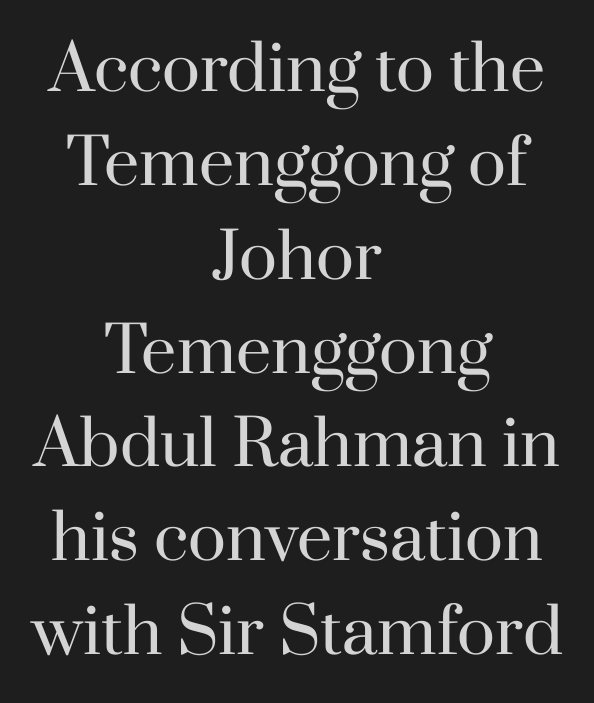
The image shows 63 px regular-weight serif type, upright; set centered, normal line spacing (1.49x), normal letter spacing, not underlined; high stroke contrast and a small x-height.
